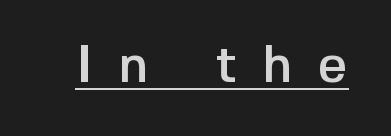
Q: Is the text italic (slanted)? A: No, it is upright.
Q: Is the typeface a serif or a sans-serif typeface? A: Sans-serif.
Q: Is the text underlined? A: Yes.
Q: Is the spacing between letters normal or unusually wide? A: Unusually wide.
Q: Width (condensed, normal, or wide)? A: Normal.
Q: x-height? A: Medium.
Q: Monospaced? A: No.
